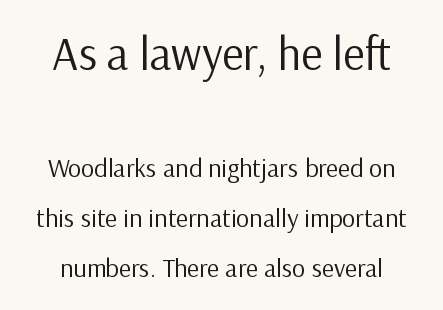
{"serif": "no", "italic": "no", "bold": "no", "weight": "regular", "width": "normal", "stroke_contrast": "low", "x_height": "medium", "monospaced": "no", "underline": "no", "line_spacing": "loose", "line_spacing_ratio": 1.93, "letter_spacing": "normal", "letter_spacing_em": 0.0, "larger_block": "first", "size_ratio": 1.77, "glyph_px": 46}
